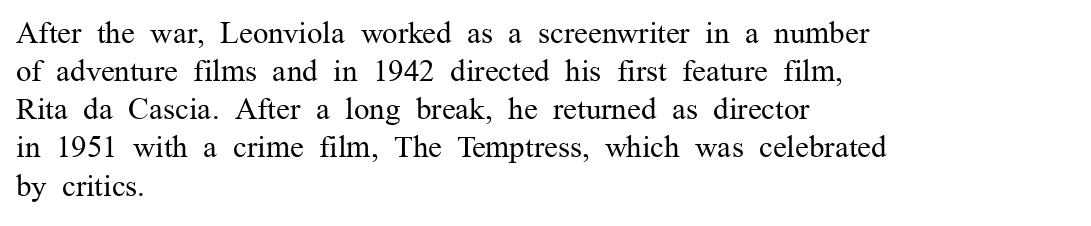
Q: Is the text bold? A: No.
Q: Is the text italic (slanted)? A: No, it is upright.
Q: Is the typeface a serif or a sans-serif typeface? A: Serif.
Q: Is the text underlined? A: No.
Q: How is the paragraph aligned? A: Left-aligned.
Q: Is the spacing between letters normal or unusually wide? A: Normal.
Q: Width (condensed, normal, or wide)? A: Normal.
Q: Stroke contrast? A: Medium.
Q: x-height? A: Medium.
Q: Monospaced? A: No.
